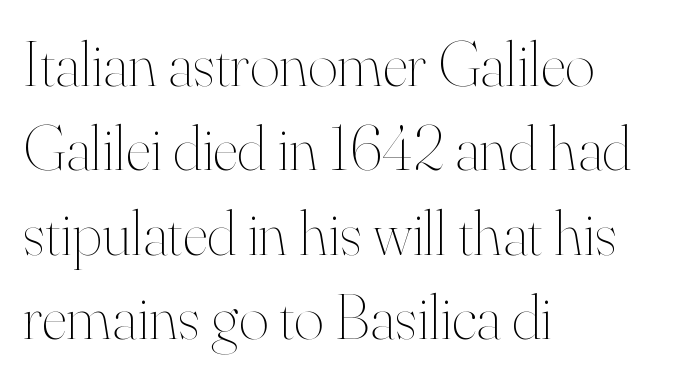
Look at the tracking — it's just the regular setting, nothing added. Horizontally, the lines are justified to the leading edge only. Reading down the column, the eye jumps a familiar distance to each next line. Every stem runs plumb, perpendicular to the baseline. The rendering uses natural spacing where letterforms have individual widths. The strokes carry an ordinary text weight at most.
